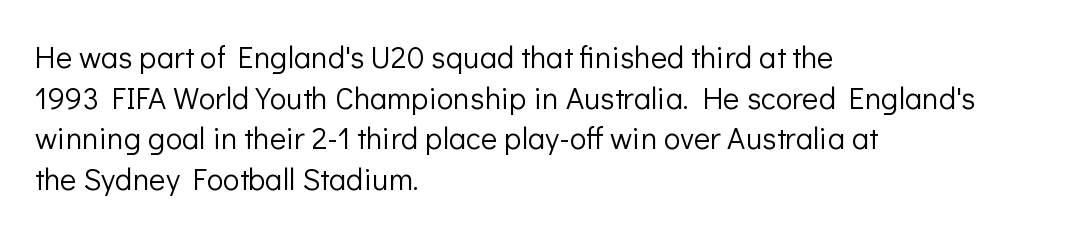
To sum up the face: it is a sans, with no serifs. Tracking value appears to be zero — textbook default spacing. Unbolded letterforms with no extra heft. Here the designer chose a conventional face with non-uniform glyph widths.
